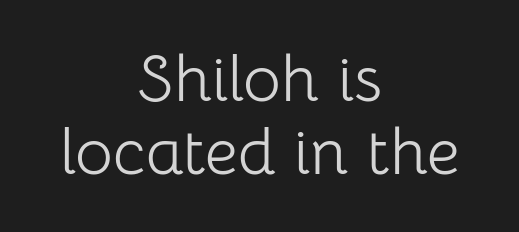
Think of a printed novel: that variable character pitch is what you see here. The passage shown is typeset with a sans-serif family. If you drew a line through each stem, it would be perfectly vertical. Check under the words: just untouched page. Summary of vertical rhythm: compact, with narrow interline spacing. The setting favours the middle, as headings and verse often do.
